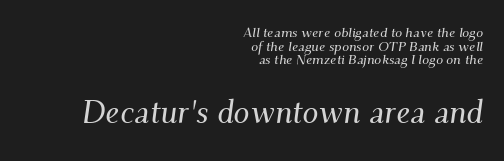
The image shows 32 px serif type, italic (leaning right); set right-aligned, tight line spacing (0.97x), normal letter spacing, not underlined; the second (bottom) block is 2.29x larger; medium stroke contrast and a small x-height.
